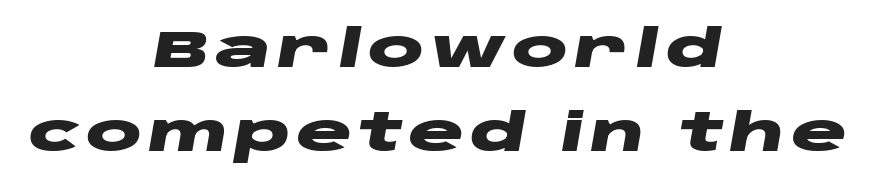
Q: Is the text bold? A: Yes.
Q: Is the text italic (slanted)? A: Yes, it leans right by about 10 degrees.
Q: Is the text underlined? A: No.
Q: How is the paragraph aligned? A: Centered.
Q: Is the spacing between lines tight, normal or loose? A: Normal.
Q: Width (condensed, normal, or wide)? A: Wide.
Q: Stroke contrast? A: Low.
Q: x-height? A: Large.
Q: Monospaced? A: No.
